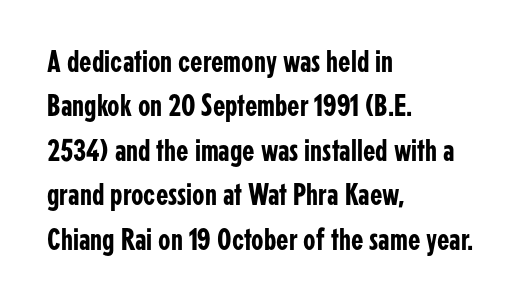
The image shows 32 px condensed sans-serif type, upright; set left-aligned, normal line spacing (1.39x), normal letter spacing, not underlined; low stroke contrast and a medium x-height.
